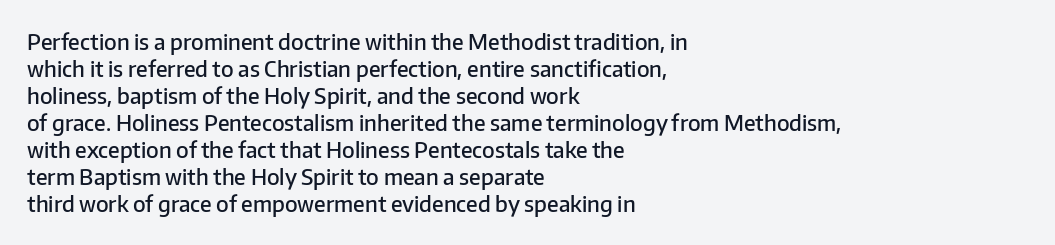
The image shows 22 px text type, upright; set left-aligned, line spacing 1.23x, normal letter spacing, not underlined.
